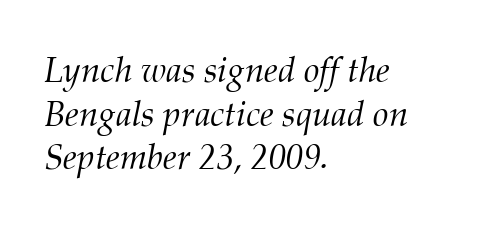
The image shows 35 px light serif type, italic (leaning right); set left-aligned, normal line spacing (1.25x), normal letter spacing, not underlined; medium stroke contrast and a medium x-height.
